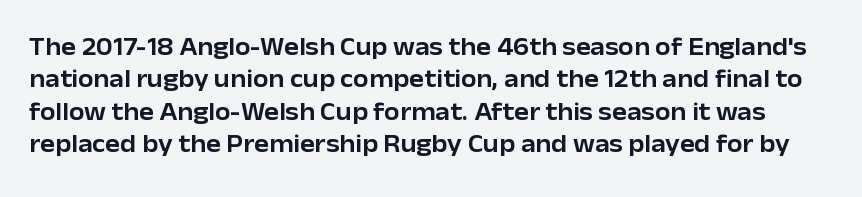
Unmarked baselines from the first word to the last. Quick note: not italic, upright. Each new line begins a customary step beneath the previous one. The rendering keeps characters at their native spacing.
